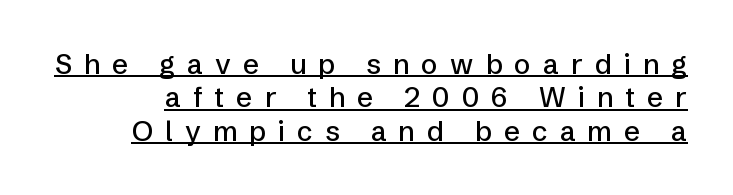
The image shows 28 px sans-serif type, upright; set line spacing 1.19x, unusually wide letter spacing (+0.43 em), underlined; low stroke contrast and a medium x-height.
